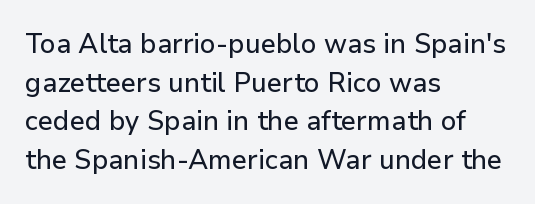
The image shows 27 px text type, upright; set left-aligned, normal line spacing (1.43x), normal letter spacing, not underlined.
